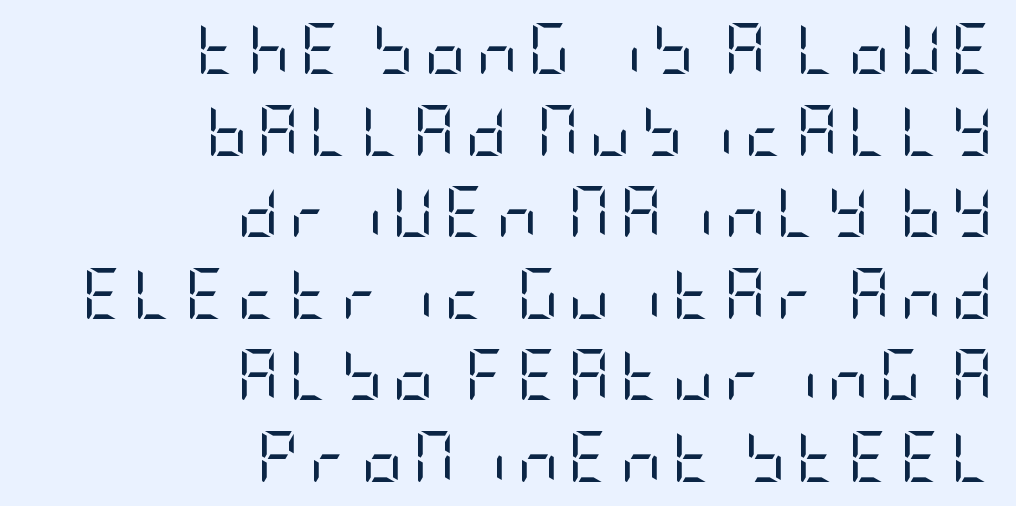
{"serif": "no", "italic": "no", "bold": "no", "weight": "regular", "width": "condensed", "stroke_contrast": "low", "x_height": "large", "underline": "no", "align": "right", "line_spacing": "normal", "line_spacing_ratio": 1.6, "letter_spacing": "wide", "letter_spacing_em": 0.2, "glyph_px": 51}
